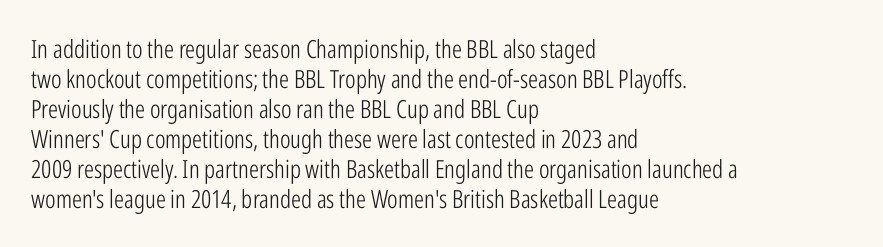
Q: Is the text bold? A: No.
Q: Is the text italic (slanted)? A: No, it is upright.
Q: Is the text underlined? A: No.
Q: How is the paragraph aligned? A: Left-aligned.
Q: Is the spacing between letters normal or unusually wide? A: Normal.
